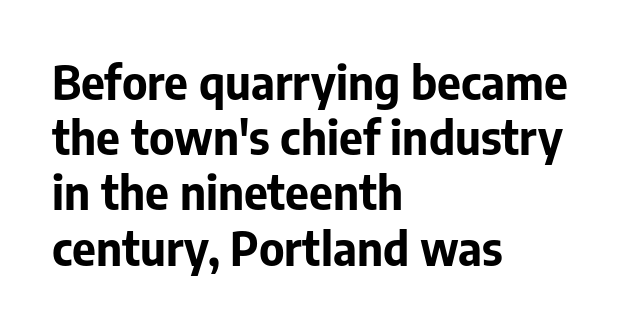
{"serif": "no", "italic": "no", "bold": "yes", "weight": "bold", "width": "normal", "stroke_contrast": "low", "x_height": "medium", "monospaced": "no", "underline": "no", "align": "left", "line_spacing_ratio": 1.2, "letter_spacing": "normal", "letter_spacing_em": 0.0, "glyph_px": 46}
